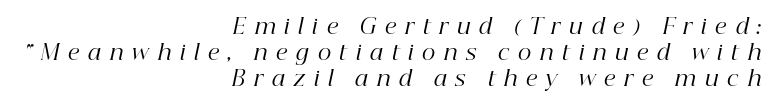
{"italic": "yes", "lean": "right", "slant_degrees": 12, "bold": "no", "underline": "no", "align": "right", "line_spacing_ratio": 1.24, "letter_spacing": "wide", "letter_spacing_em": 0.42, "glyph_px": 21}
